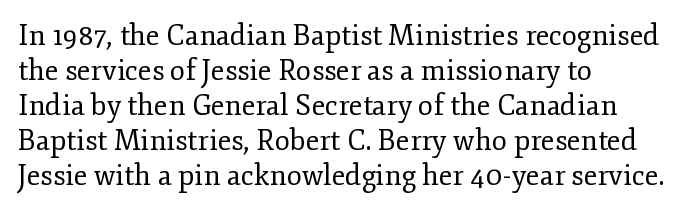
Q: Is the text bold? A: No.
Q: Is the text italic (slanted)? A: No, it is upright.
Q: Is the typeface a serif or a sans-serif typeface? A: Serif.
Q: Is the text underlined? A: No.
Q: How is the paragraph aligned? A: Left-aligned.
Q: Is the spacing between letters normal or unusually wide? A: Normal.
Q: Is the spacing between lines tight, normal or loose? A: Normal.
Q: Width (condensed, normal, or wide)? A: Normal.
Q: Stroke contrast? A: Low.
Q: x-height? A: Small.
Q: Monospaced? A: No.
